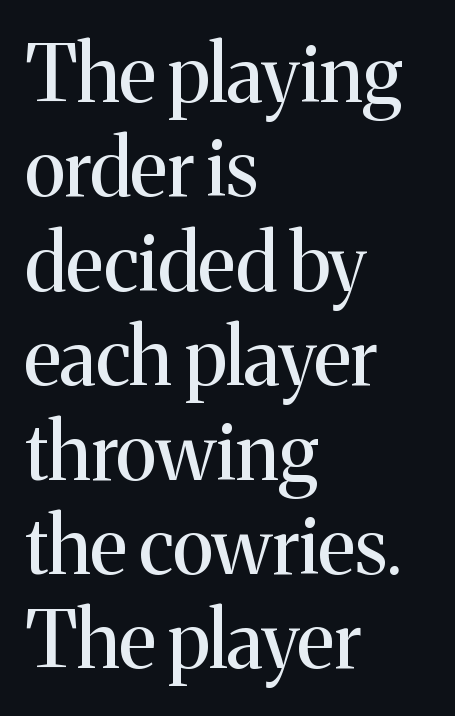
Q: Is the text bold? A: No.
Q: Is the text italic (slanted)? A: No, it is upright.
Q: Is the typeface a serif or a sans-serif typeface? A: Serif.
Q: Is the text underlined? A: No.
Q: How is the paragraph aligned? A: Left-aligned.
Q: Is the spacing between letters normal or unusually wide? A: Normal.
Q: Width (condensed, normal, or wide)? A: Normal.
Q: Stroke contrast? A: Medium.
Q: x-height? A: Medium.
Q: Monospaced? A: No.
